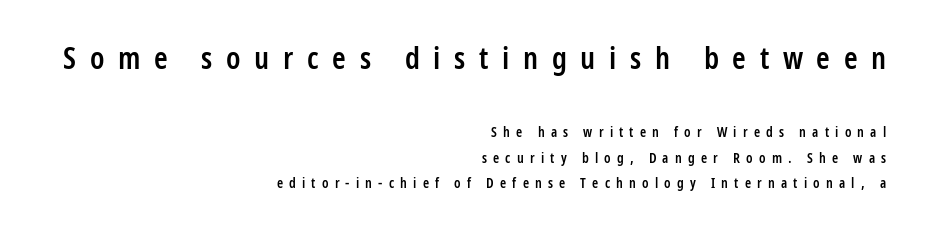
{"serif": "no", "italic": "no", "bold": "semi", "weight": "semibold", "width": "condensed", "stroke_contrast": "low", "x_height": "medium", "monospaced": "no", "underline": "no", "align": "right", "line_spacing_ratio": 1.84, "letter_spacing": "wide", "letter_spacing_em": 0.44, "larger_block": "first", "size_ratio": 2.21, "glyph_px": 31}
